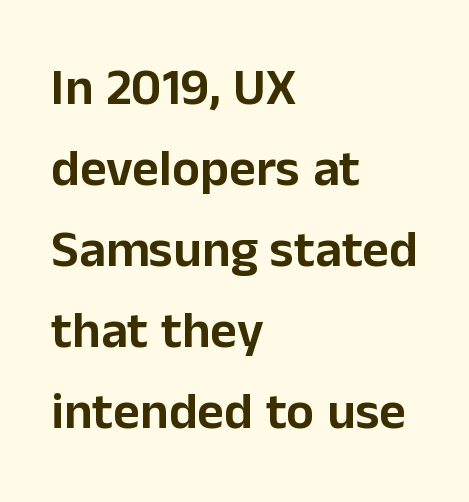
The image shows 52 px sans-serif type, upright; set left-aligned, normal line spacing (1.56x), normal letter spacing, not underlined; low stroke contrast and a medium x-height.
